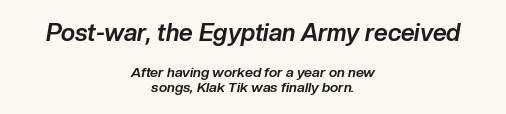
Weight check: bold — yes, fully. These lines keep a tight, regular rhythm from letter to letter. If you squint, the top block still reads clearly — it's the larger of the two. The lines are packed closely together with very little leading.
